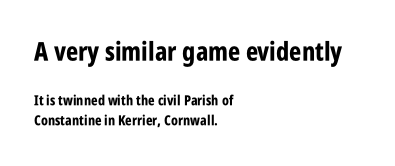
Q: Is the text bold? A: Yes.
Q: Is the text italic (slanted)? A: No, it is upright.
Q: Is the text underlined? A: No.
Q: How is the paragraph aligned? A: Left-aligned.
Q: Is the spacing between letters normal or unusually wide? A: Normal.
Q: Is the spacing between lines tight, normal or loose? A: Normal.
Q: Which block of text is set in a larger size, the first (top) or the second (bottom)? A: The first (top) one.
